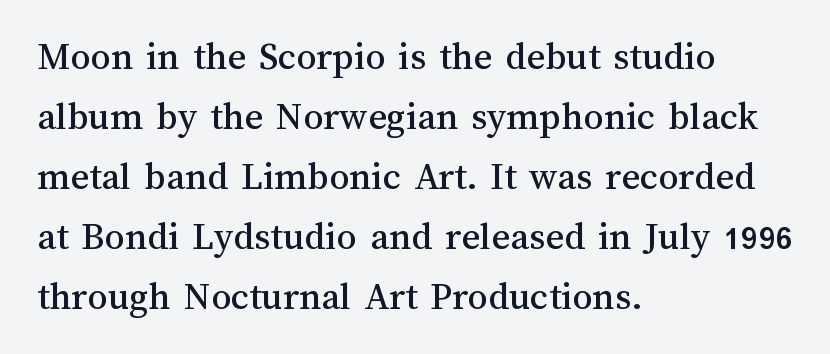
These lines sit exactly where default settings would place them. The specimen omits any rule beneath the text block's lines. Each line starts at the same left margin while the right side varies. Varying glyph widths throughout — classic text-font behaviour. Nope, not italic — everything's standing straight. Standard letterfit; no display-style spreading of the glyphs.
